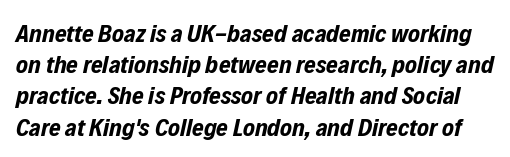
The passage shown is not underscored anywhere. Does extra space separate the letters? No, they use regular spacing. A typesetter would mark this as italic. Regular leading.
